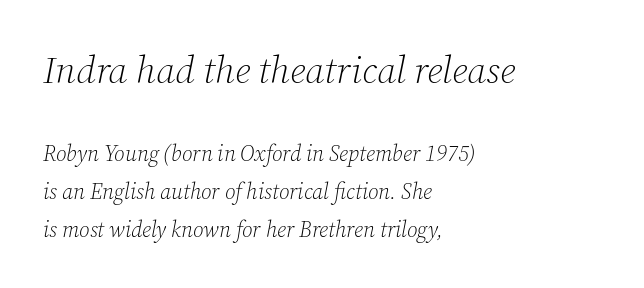
The image shows 38 px light serif type, italic (leaning right); set left-aligned, line spacing 1.71x, normal letter spacing, not underlined; the first (top) block is 1.73x larger; low stroke contrast and a medium x-height.
